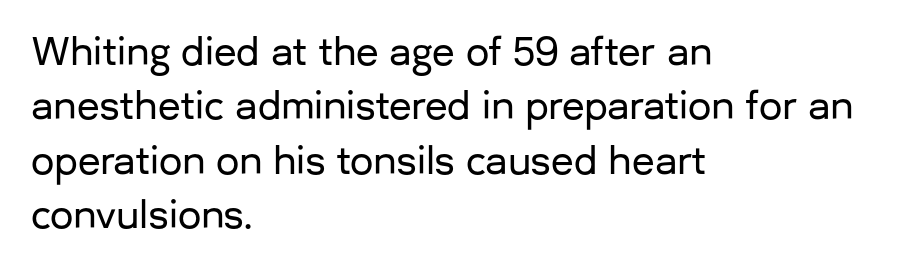
{"serif": "no", "italic": "no", "width": "normal", "stroke_contrast": "low", "x_height": "medium", "monospaced": "no", "underline": "no", "align": "left", "line_spacing": "normal", "line_spacing_ratio": 1.47, "letter_spacing": "normal", "letter_spacing_em": 0.0, "glyph_px": 37}
